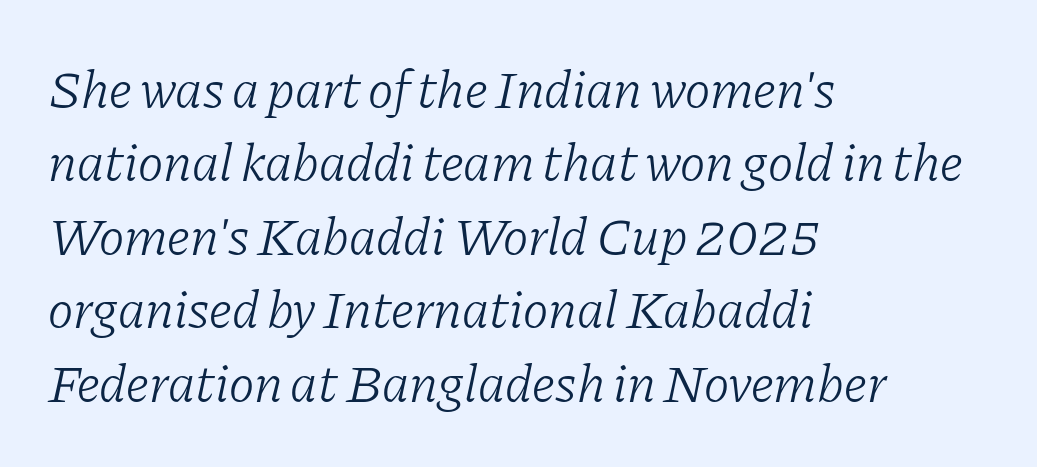
Q: Is the text bold? A: No.
Q: Is the text italic (slanted)? A: Yes, it leans right by about 11 degrees.
Q: Is the typeface a serif or a sans-serif typeface? A: Serif.
Q: Is the text underlined? A: No.
Q: How is the paragraph aligned? A: Left-aligned.
Q: Is the spacing between letters normal or unusually wide? A: Normal.
Q: Is the spacing between lines tight, normal or loose? A: Normal.
Q: Width (condensed, normal, or wide)? A: Normal.
Q: Stroke contrast? A: Low.
Q: x-height? A: Medium.
Q: Monospaced? A: No.
